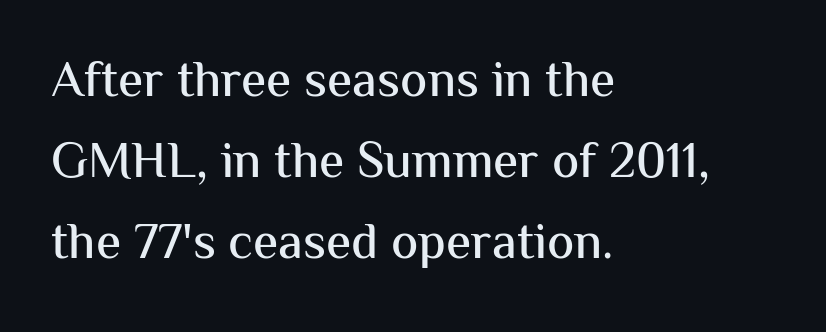
Q: Is the text italic (slanted)? A: No, it is upright.
Q: Is the typeface a serif or a sans-serif typeface? A: Sans-serif.
Q: Is the text underlined? A: No.
Q: How is the paragraph aligned? A: Left-aligned.
Q: Is the spacing between letters normal or unusually wide? A: Normal.
Q: Is the spacing between lines tight, normal or loose? A: Normal.
Q: Width (condensed, normal, or wide)? A: Normal.
Q: Stroke contrast? A: Medium.
Q: x-height? A: Medium.
Q: Monospaced? A: No.
